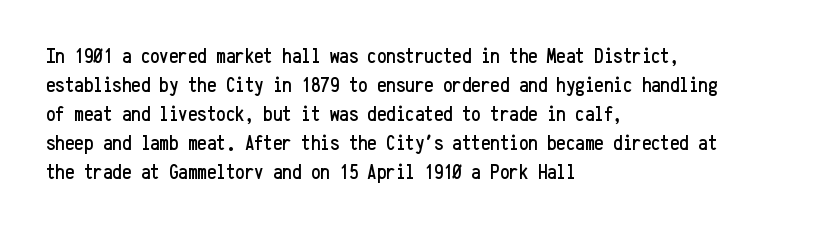
The image shows 21 px text type, upright; set left-aligned, normal line spacing (1.38x), normal letter spacing, not underlined.
